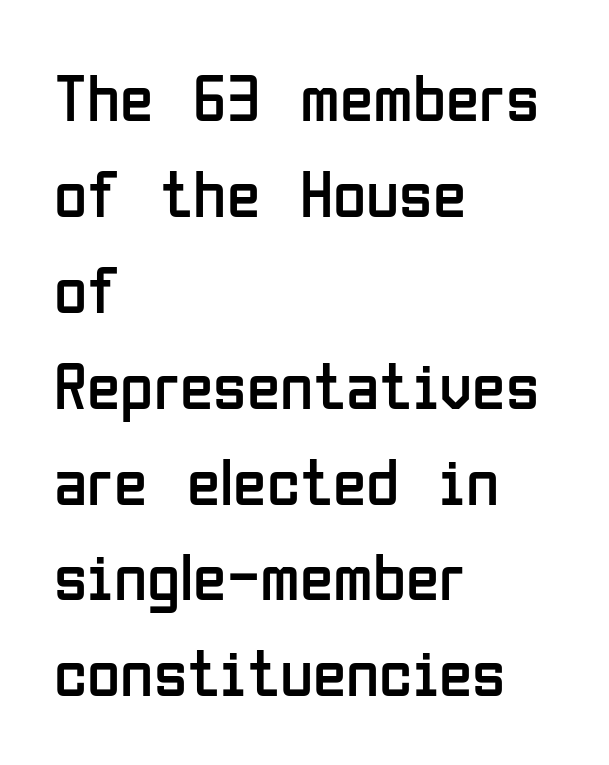
{"serif": "no", "italic": "no", "bold": "no", "weight": "regular", "width": "condensed", "stroke_contrast": "low", "x_height": "medium", "monospaced": "no", "underline": "no", "align": "left", "line_spacing": "normal", "line_spacing_ratio": 1.41, "letter_spacing": "normal", "letter_spacing_em": 0.0, "glyph_px": 68}
